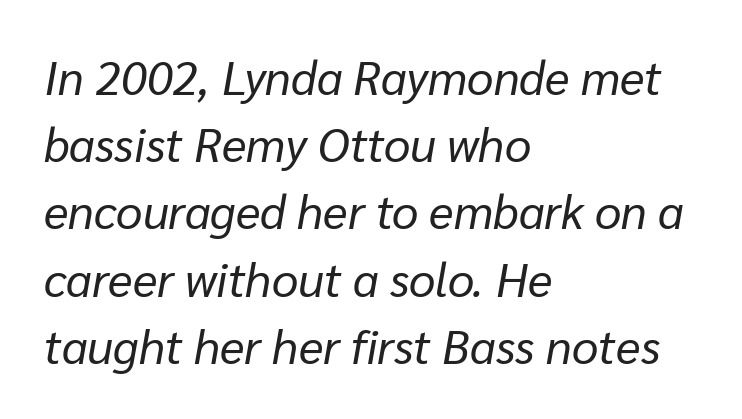
Q: Is the text bold? A: No.
Q: Is the text italic (slanted)? A: Yes, it leans right by about 10 degrees.
Q: Is the text underlined? A: No.
Q: How is the paragraph aligned? A: Left-aligned.
Q: Is the spacing between letters normal or unusually wide? A: Normal.
Q: Is the spacing between lines tight, normal or loose? A: Normal.
Q: Width (condensed, normal, or wide)? A: Normal.
Q: Stroke contrast? A: Low.
Q: x-height? A: Medium.
Q: Monospaced? A: No.
